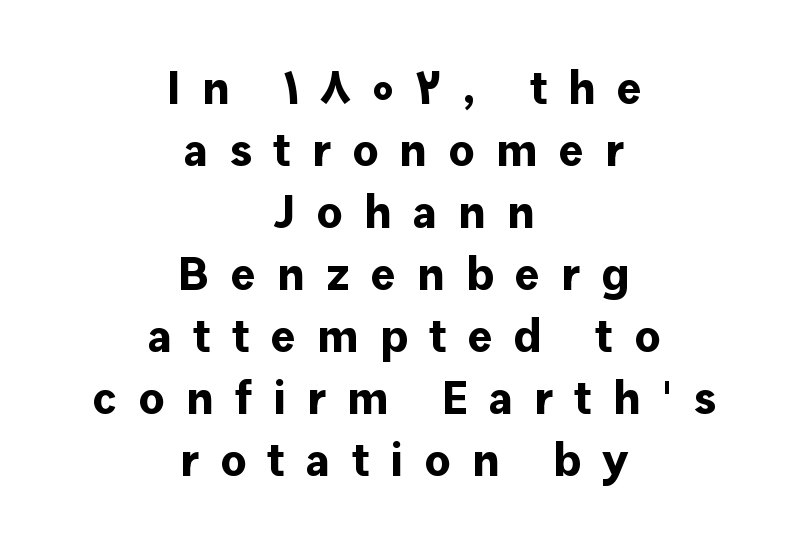
Serif or sans? Sans — the stroke terminals are bare. The letters stand straight up with perfectly vertical stems. Underline: absent. The glyphs have the mass of a bold cut.
